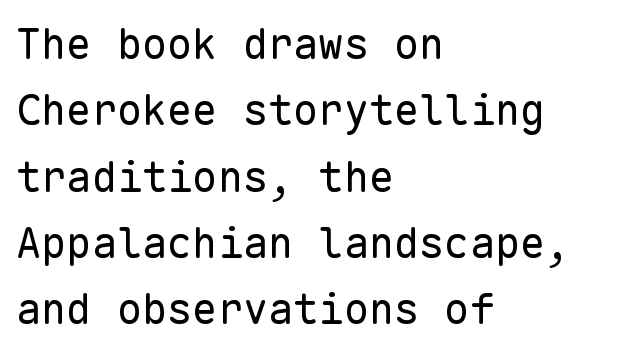
{"serif": "no", "italic": "no", "bold": "no", "weight": "regular", "width": "normal", "stroke_contrast": "low", "x_height": "medium", "monospaced": "yes", "underline": "no", "align": "left", "line_spacing": "normal", "line_spacing_ratio": 1.58, "letter_spacing": "normal", "letter_spacing_em": 0.0, "glyph_px": 42}
